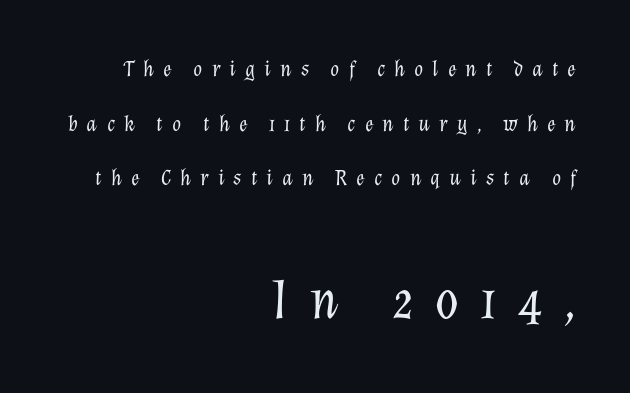
The image shows 57 px light type, italic (leaning right); set right-aligned, loose line spacing (2.37x), unusually wide letter spacing (+0.39 em), not underlined; the second (bottom) block is 2.48x larger; low stroke contrast and a medium x-height.
